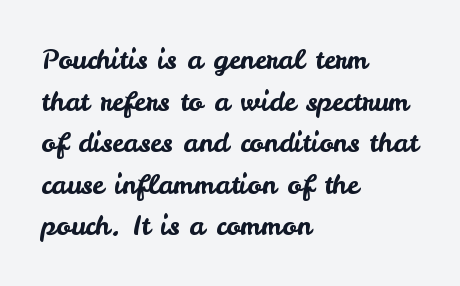
Q: Is the text italic (slanted)? A: Yes.
Q: Is the text underlined? A: No.
Q: How is the paragraph aligned? A: Left-aligned.
Q: Is the spacing between letters normal or unusually wide? A: Normal.
Q: Is the spacing between lines tight, normal or loose? A: Normal.
